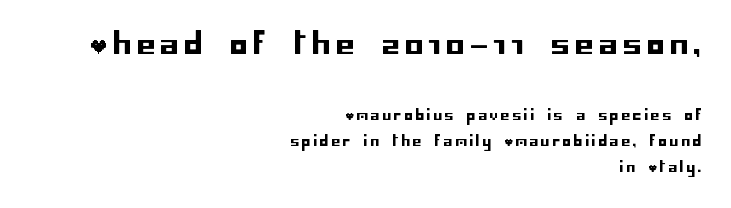
Q: Is the text italic (slanted)? A: No, it is upright.
Q: Is the typeface a serif or a sans-serif typeface? A: Sans-serif.
Q: Is the text underlined? A: No.
Q: How is the paragraph aligned? A: Right-aligned.
Q: Is the spacing between letters normal or unusually wide? A: Unusually wide.
Q: Which block of text is set in a larger size, the first (top) or the second (bottom)? A: The first (top) one.
Q: Width (condensed, normal, or wide)? A: Normal.
Q: Stroke contrast? A: Low.
Q: x-height? A: Large.
